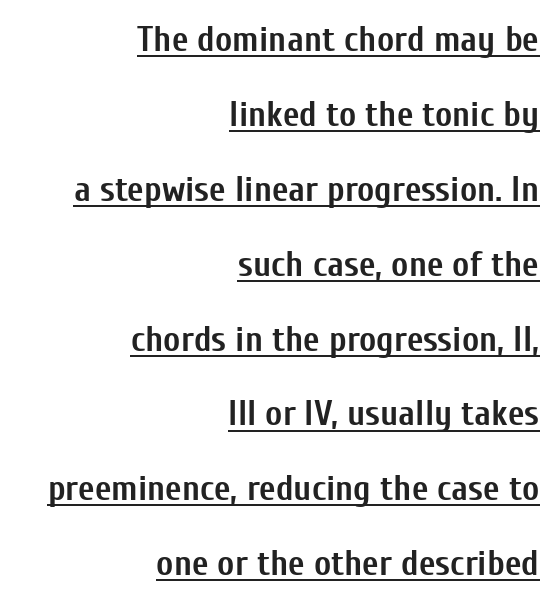
The image shows 36 px semibold, condensed sans-serif type, upright; set right-aligned, loose line spacing (2.08x), normal letter spacing, underlined; low stroke contrast and a medium x-height.
